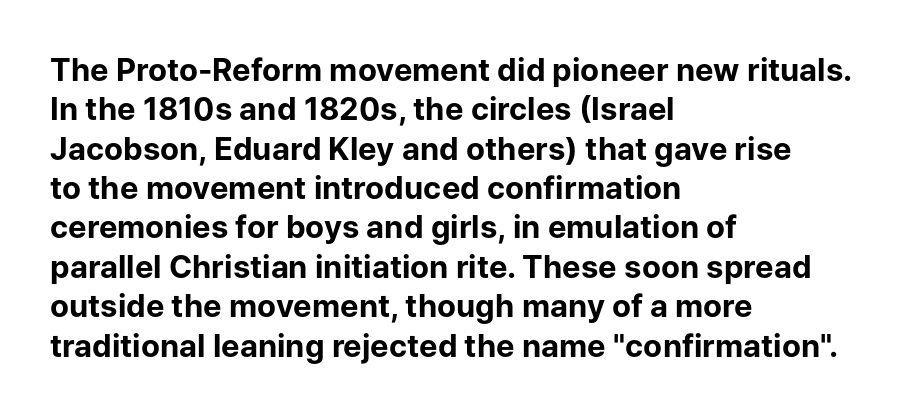
Q: Is the text bold? A: Yes.
Q: Is the text italic (slanted)? A: No, it is upright.
Q: Is the typeface a serif or a sans-serif typeface? A: Sans-serif.
Q: Is the text underlined? A: No.
Q: How is the paragraph aligned? A: Left-aligned.
Q: Is the spacing between letters normal or unusually wide? A: Normal.
Q: Is the spacing between lines tight, normal or loose? A: Normal.
Q: Width (condensed, normal, or wide)? A: Normal.
Q: Stroke contrast? A: Low.
Q: x-height? A: Medium.
Q: Monospaced? A: No.
